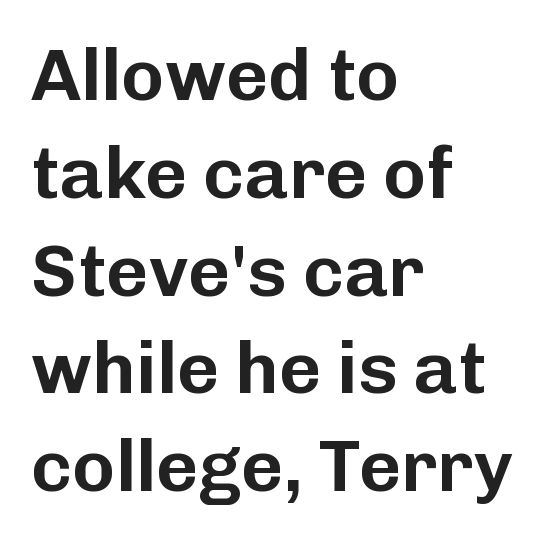
Q: Is the text italic (slanted)? A: No, it is upright.
Q: Is the typeface a serif or a sans-serif typeface? A: Sans-serif.
Q: Is the text underlined? A: No.
Q: How is the paragraph aligned? A: Left-aligned.
Q: Is the spacing between letters normal or unusually wide? A: Normal.
Q: Is the spacing between lines tight, normal or loose? A: Normal.
Q: Width (condensed, normal, or wide)? A: Normal.
Q: Stroke contrast? A: Low.
Q: x-height? A: Medium.
Q: Monospaced? A: No.
